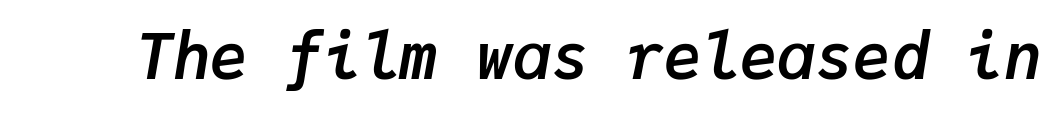
The image shows 63 px semibold type, italic (leaning right), monospaced; set normal letter spacing, not underlined; low stroke contrast and a medium x-height.
